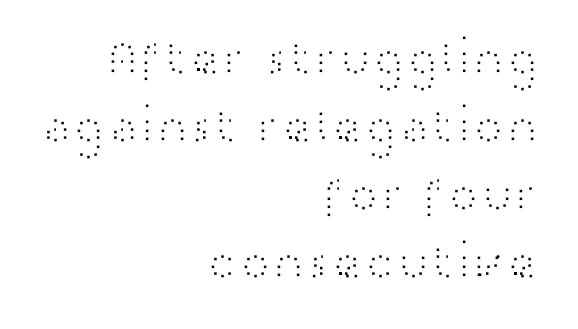
The image shows 50 px light, wide sans-serif type, upright; set right-aligned, normal line spacing (1.36x), normal letter spacing, not underlined; high stroke contrast and a medium x-height.
